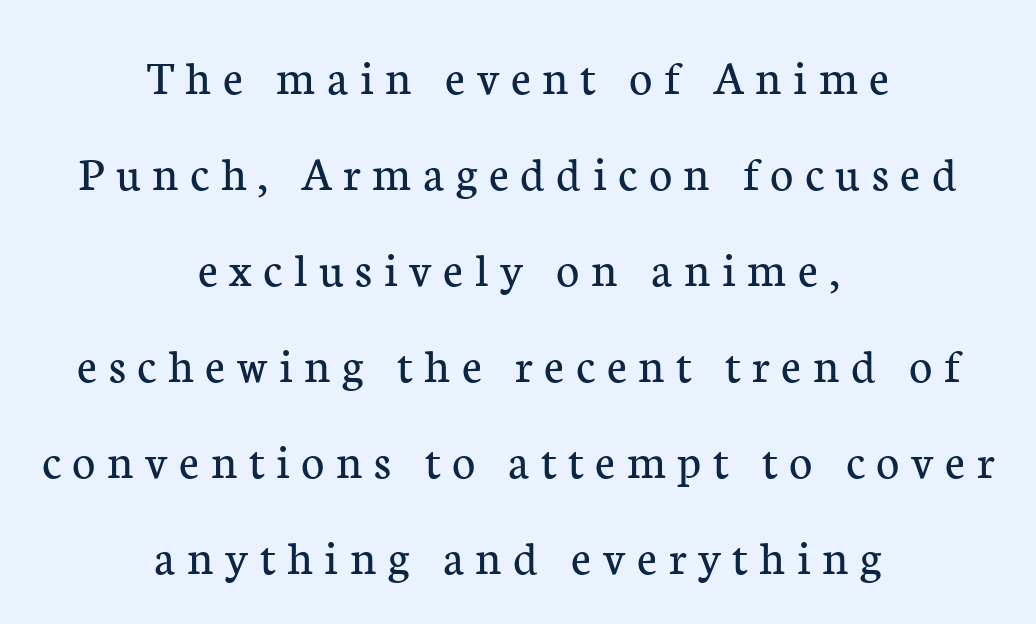
{"serif": "yes", "italic": "no", "bold": "no", "weight": "regular", "width": "normal", "stroke_contrast": "low", "x_height": "medium", "monospaced": "no", "underline": "no", "align": "center", "line_spacing": "loose", "line_spacing_ratio": 1.92, "letter_spacing": "wide", "letter_spacing_em": 0.23, "glyph_px": 50}
